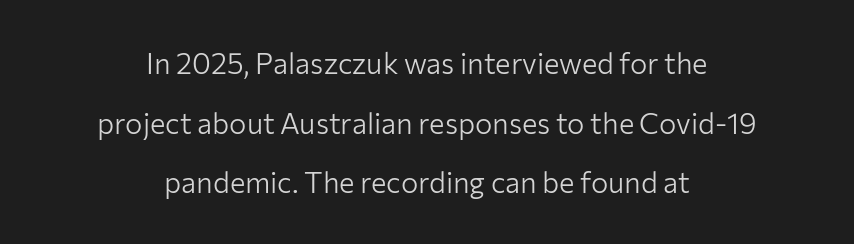
The image shows 29 px light sans-serif type, upright; set centered, loose line spacing (2.06x), normal letter spacing, not underlined; low stroke contrast and a medium x-height.
